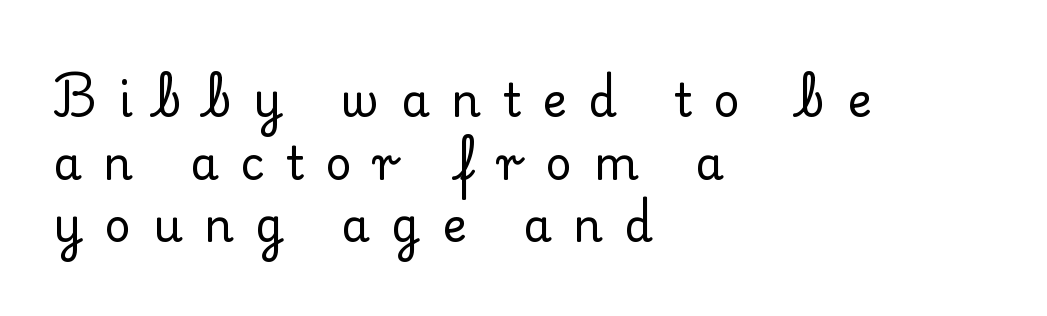
{"serif": "yes", "italic": "no", "width": "normal", "stroke_contrast": "low", "x_height": "small", "monospaced": "no", "underline": "no", "align": "left", "line_spacing": "normal", "line_spacing_ratio": 1.36, "letter_spacing": "wide", "letter_spacing_em": 0.47, "glyph_px": 46}
